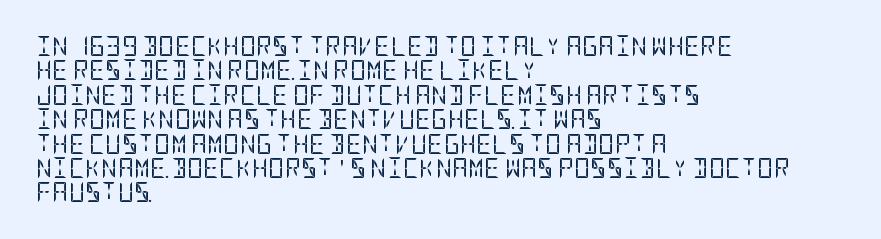
These lines keep a tight, regular rhythm from letter to letter. In CSS terms this would be text-align: left. Weight: in the light-to-regular range. This is roman type, the default non-slanted kind. Decoration check: the copy has no underline.
